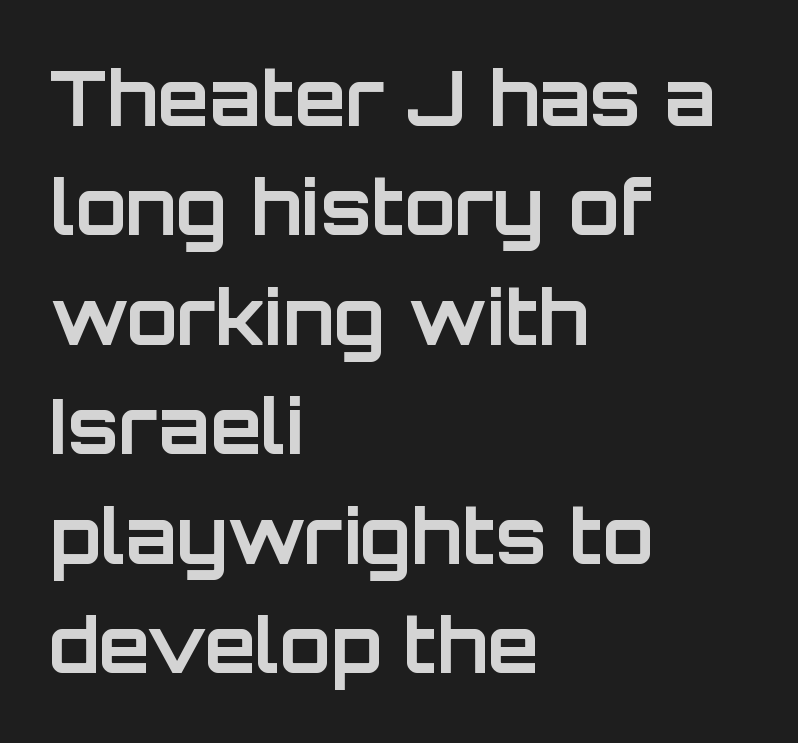
Does the type have serifs? No, each stem ends abruptly. Typesetter's note: full bold, strokes at maximum text heaviness. If you measured baseline to baseline, you'd find a middling distance. These lines were composed using upright roman letters.
